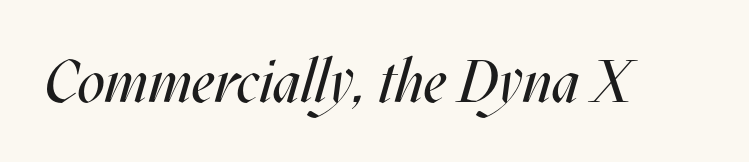
The image shows 60 px regular-weight, condensed type, italic (leaning right); set normal letter spacing, not underlined; medium stroke contrast and a large x-height.
